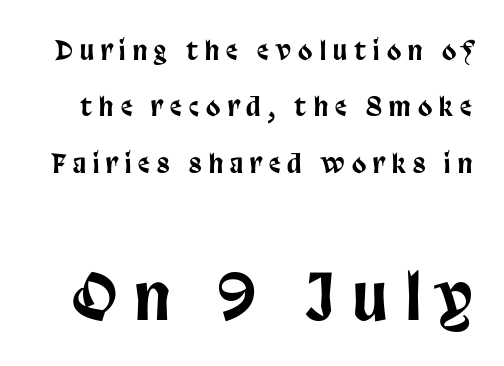
The image shows 64 px condensed sans-serif type, upright; set loose line spacing (2.17x), unusually wide letter spacing (+0.28 em), not underlined; the second (bottom) block is 2.46x larger; low stroke contrast and a large x-height.
